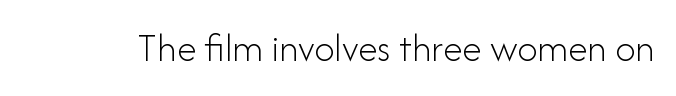
Q: Is the text bold? A: No.
Q: Is the text italic (slanted)? A: No, it is upright.
Q: Is the typeface a serif or a sans-serif typeface? A: Sans-serif.
Q: Is the text underlined? A: No.
Q: Is the spacing between letters normal or unusually wide? A: Normal.
Q: Width (condensed, normal, or wide)? A: Normal.
Q: Stroke contrast? A: Low.
Q: x-height? A: Small.
Q: Monospaced? A: No.
